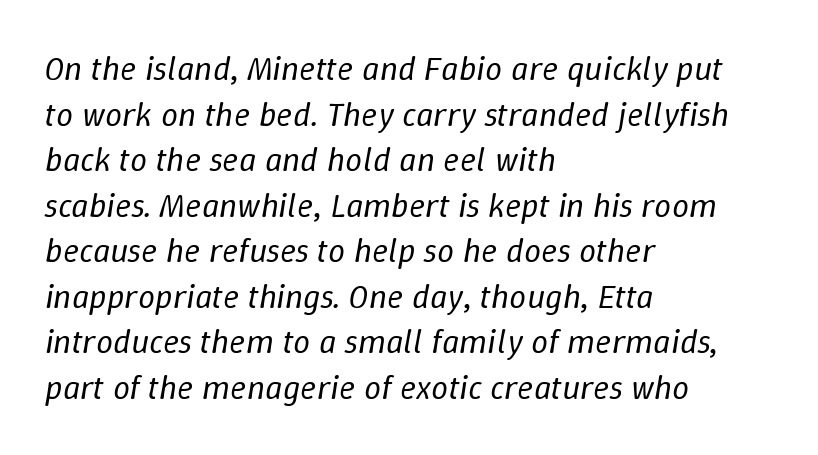
Q: Is the text bold? A: No.
Q: Is the text italic (slanted)? A: Yes, it leans right by about 9 degrees.
Q: Is the text underlined? A: No.
Q: How is the paragraph aligned? A: Left-aligned.
Q: Is the spacing between letters normal or unusually wide? A: Normal.
Q: Is the spacing between lines tight, normal or loose? A: Normal.
Q: Width (condensed, normal, or wide)? A: Normal.
Q: Stroke contrast? A: Low.
Q: x-height? A: Medium.
Q: Monospaced? A: No.
